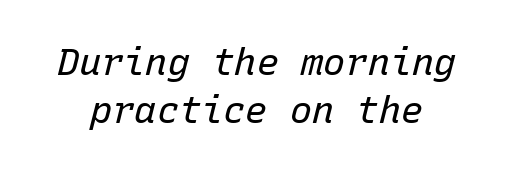
The image shows 37 px regular-weight type, italic (leaning right), monospaced; set normal line spacing (1.29x), normal letter spacing, not underlined; low stroke contrast and a medium x-height.
